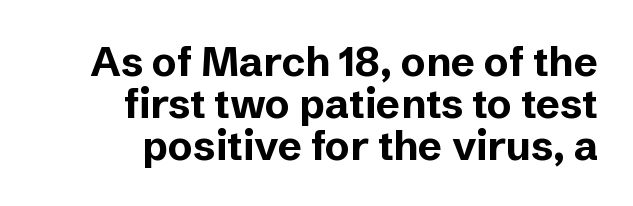
The image shows 41 px bold sans-serif type, upright; set right-aligned, tight line spacing (1.02x), normal letter spacing, not underlined; low stroke contrast and a medium x-height.
